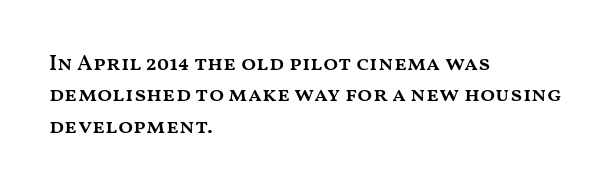
Successive baselines arrive at the customary interval. Horizontally, the lines are justified to the leading edge only. Short note: letters normally spaced. Emphasis by weight is partial: semibold. The gap between lines stays unmarked. Ordinary non-slanted type is in use.
